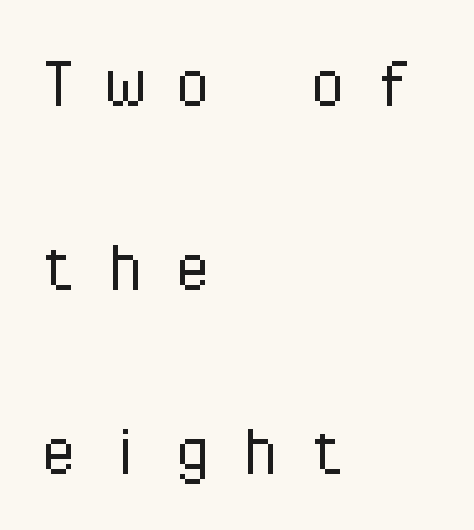
The type is letterspaced generously, with wide tracking. Each letter's strokes conclude bluntly, with no projecting serifs. Check the space under the baseline: it is left empty. The lines are spread far apart with generous leading. The rendering anchors every line to the left-hand side. In terms of posture, this sample is upright.
